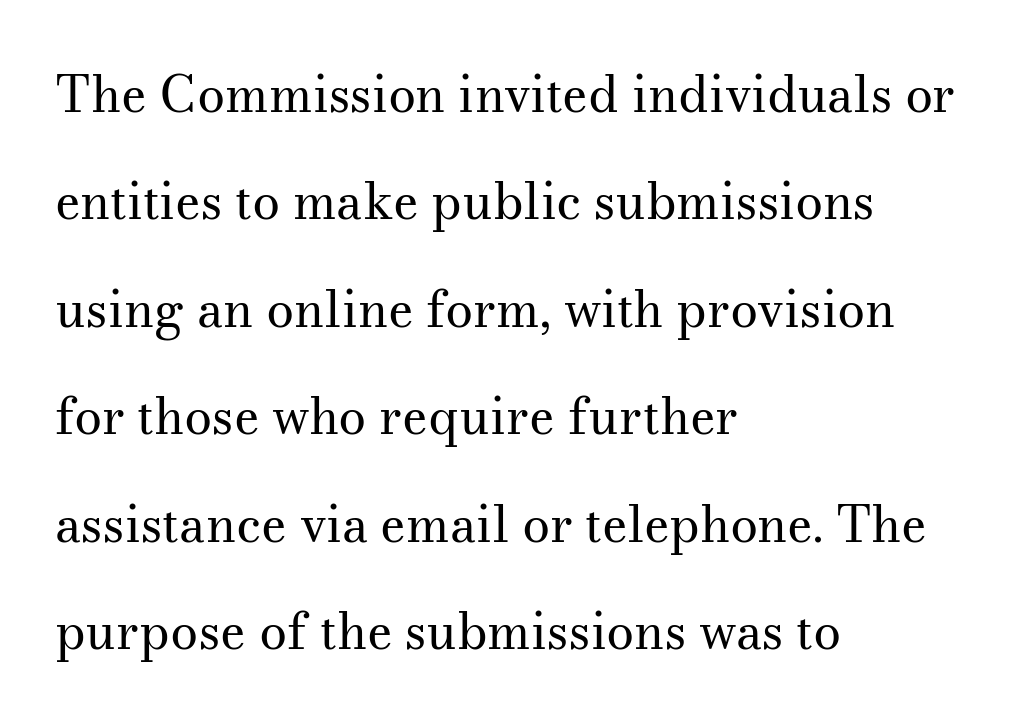
Q: Is the text bold? A: No.
Q: Is the text italic (slanted)? A: No, it is upright.
Q: Is the typeface a serif or a sans-serif typeface? A: Serif.
Q: Is the text underlined? A: No.
Q: How is the paragraph aligned? A: Left-aligned.
Q: Is the spacing between letters normal or unusually wide? A: Normal.
Q: Is the spacing between lines tight, normal or loose? A: Loose.
Q: Width (condensed, normal, or wide)? A: Normal.
Q: Stroke contrast? A: Medium.
Q: x-height? A: Small.
Q: Monospaced? A: No.
